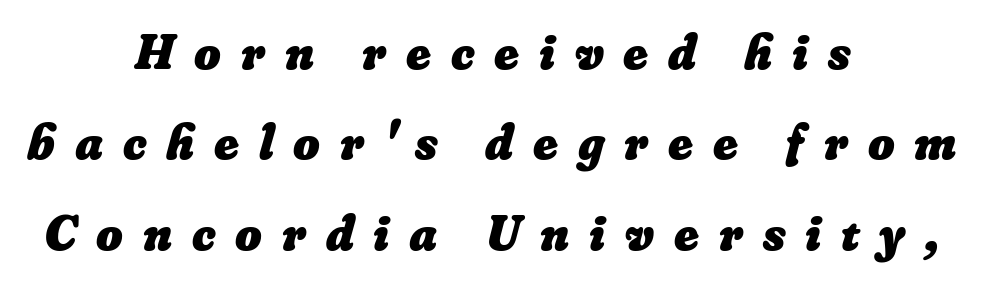
The image shows 51 px heavy type; set centered, line spacing 1.77x, unusually wide letter spacing (+0.39 em), not underlined; low stroke contrast and a small x-height.
